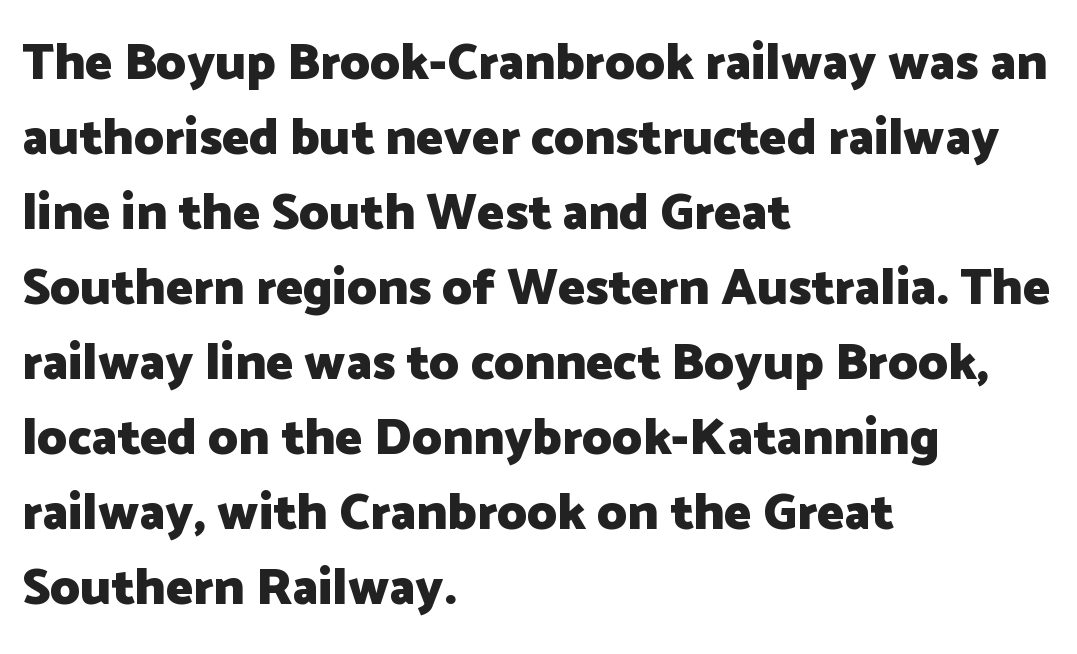
Q: Is the text bold? A: Yes.
Q: Is the text italic (slanted)? A: No, it is upright.
Q: Is the typeface a serif or a sans-serif typeface? A: Sans-serif.
Q: Is the text underlined? A: No.
Q: How is the paragraph aligned? A: Left-aligned.
Q: Is the spacing between letters normal or unusually wide? A: Normal.
Q: Is the spacing between lines tight, normal or loose? A: Normal.
Q: Width (condensed, normal, or wide)? A: Normal.
Q: Stroke contrast? A: Low.
Q: x-height? A: Medium.
Q: Monospaced? A: No.
